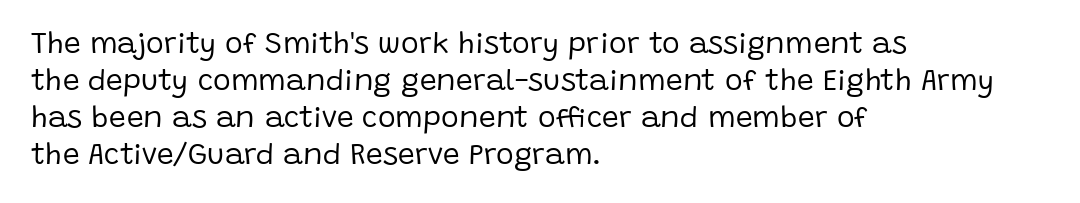
Has an underline been added? It has not. Which margin do the lines hug? The left one — the right edge is uneven. The passage shown has conventional tracking throughout. Weight: in the light-to-regular range. These lines are rendered in a variable-pitch font. These lines were composed using upright roman letters.
